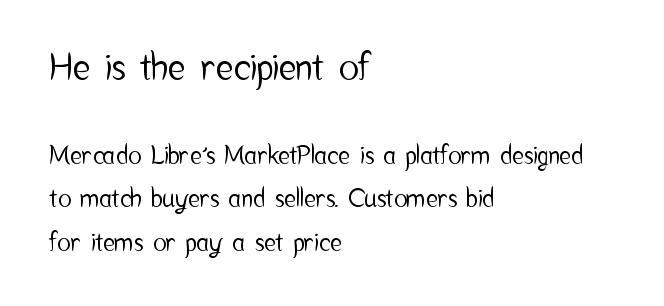
{"serif": "no", "italic": "no", "width": "condensed", "stroke_contrast": "low", "x_height": "medium", "monospaced": "no", "underline": "no", "align": "left", "line_spacing_ratio": 1.74, "letter_spacing": "normal", "letter_spacing_em": 0.0, "larger_block": "first", "size_ratio": 1.48, "glyph_px": 37}
